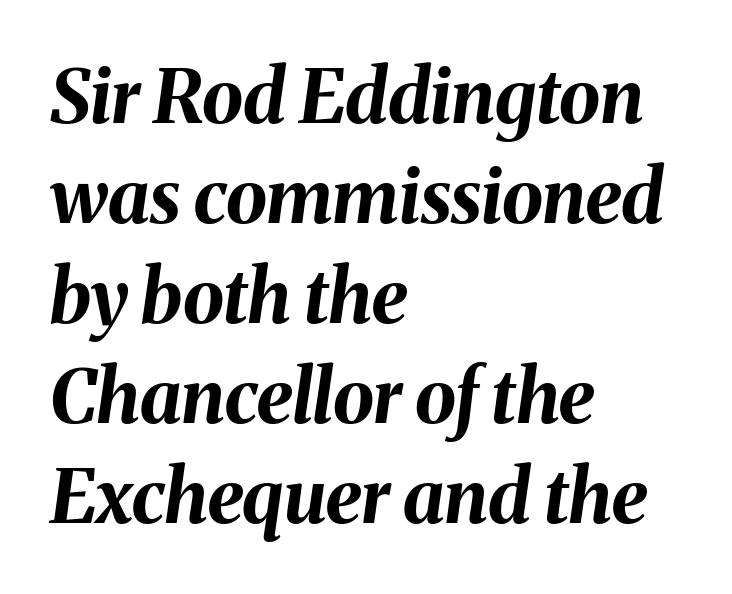
The face used here is proportionally spaced, like ordinary book or web type. The font's italic variant was chosen for this text. Visually the block forms a straight wall on the left and a jagged coastline on the right. Strokes here are thick enough to call this a true bold.
